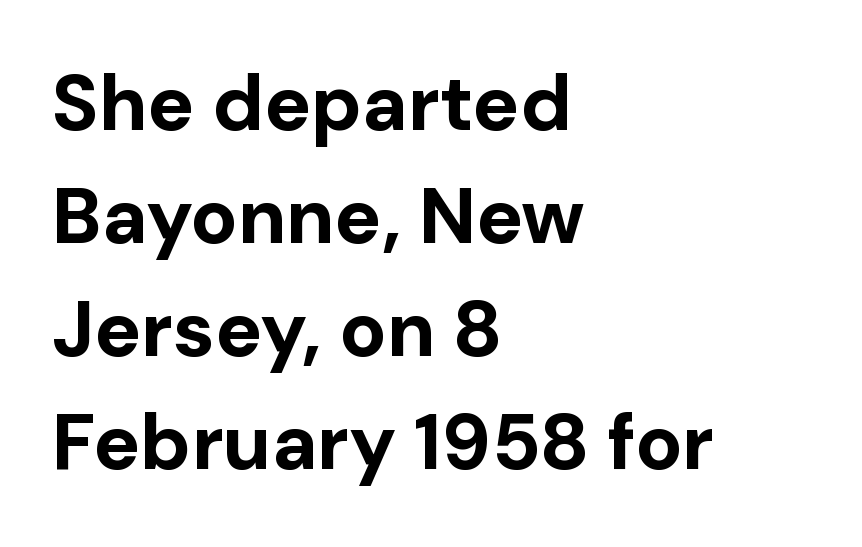
Q: Is the text bold? A: Yes.
Q: Is the text italic (slanted)? A: No, it is upright.
Q: Is the typeface a serif or a sans-serif typeface? A: Sans-serif.
Q: Is the text underlined? A: No.
Q: How is the paragraph aligned? A: Left-aligned.
Q: Is the spacing between letters normal or unusually wide? A: Normal.
Q: Is the spacing between lines tight, normal or loose? A: Normal.
Q: Width (condensed, normal, or wide)? A: Normal.
Q: Stroke contrast? A: Low.
Q: x-height? A: Medium.
Q: Monospaced? A: No.
